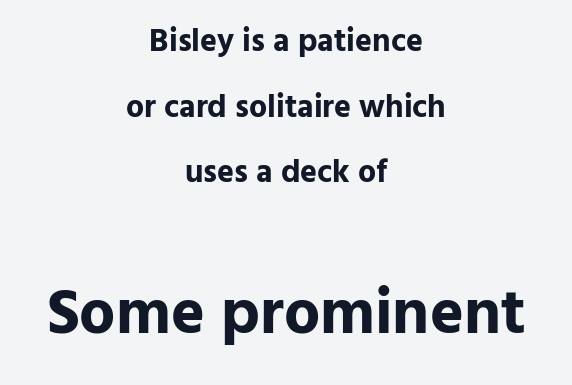
Q: Is the text bold? A: Yes.
Q: Is the text italic (slanted)? A: No, it is upright.
Q: Is the typeface a serif or a sans-serif typeface? A: Sans-serif.
Q: Is the text underlined? A: No.
Q: How is the paragraph aligned? A: Centered.
Q: Is the spacing between letters normal or unusually wide? A: Normal.
Q: Is the spacing between lines tight, normal or loose? A: Loose.
Q: Which block of text is set in a larger size, the first (top) or the second (bottom)? A: The second (bottom) one.
Q: Width (condensed, normal, or wide)? A: Normal.
Q: Stroke contrast? A: Low.
Q: x-height? A: Medium.
Q: Monospaced? A: No.
